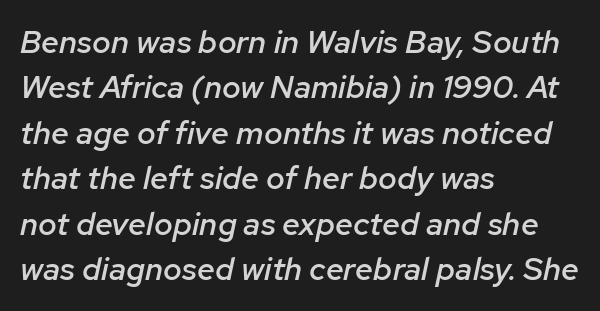
{"italic": "yes", "lean": "right", "slant_degrees": 12, "bold": "semi", "weight": "semibold", "width": "normal", "stroke_contrast": "low", "x_height": "medium", "monospaced": "no", "underline": "no", "align": "left", "line_spacing": "normal", "line_spacing_ratio": 1.42, "letter_spacing": "normal", "letter_spacing_em": 0.0, "glyph_px": 32}
